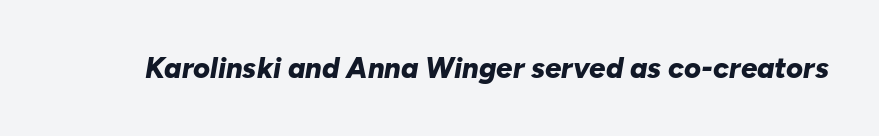
The image shows 29 px bold type, italic (leaning right); set normal letter spacing, not underlined; low stroke contrast and a medium x-height.
